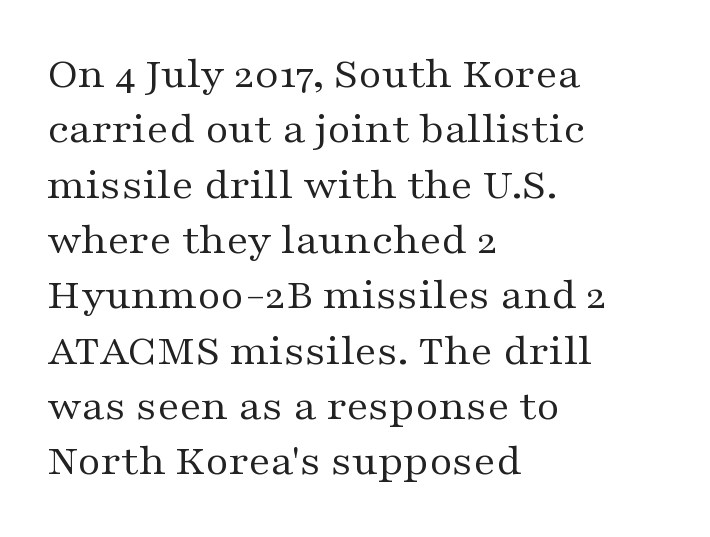
Q: Is the text bold? A: No.
Q: Is the text italic (slanted)? A: No, it is upright.
Q: Is the typeface a serif or a sans-serif typeface? A: Serif.
Q: Is the text underlined? A: No.
Q: How is the paragraph aligned? A: Left-aligned.
Q: Is the spacing between letters normal or unusually wide? A: Normal.
Q: Width (condensed, normal, or wide)? A: Wide.
Q: Stroke contrast? A: Medium.
Q: x-height? A: Medium.
Q: Monospaced? A: No.
